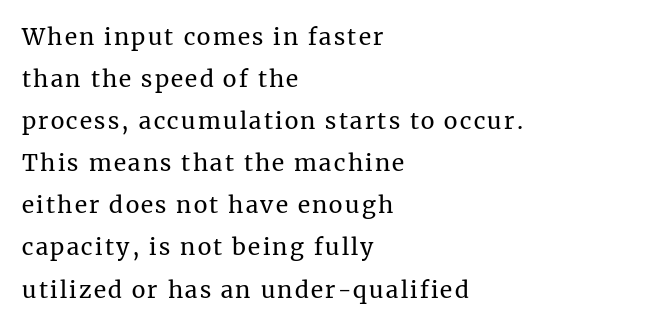
{"italic": "no", "bold": "no", "underline": "no", "align": "left", "line_spacing_ratio": 1.83, "glyph_px": 23}
